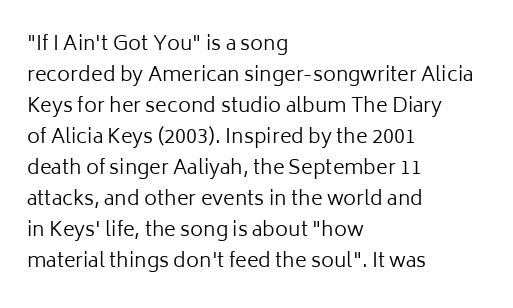
The image shows 20 px text type, upright; set left-aligned, normal line spacing (1.55x), normal letter spacing, not underlined.
